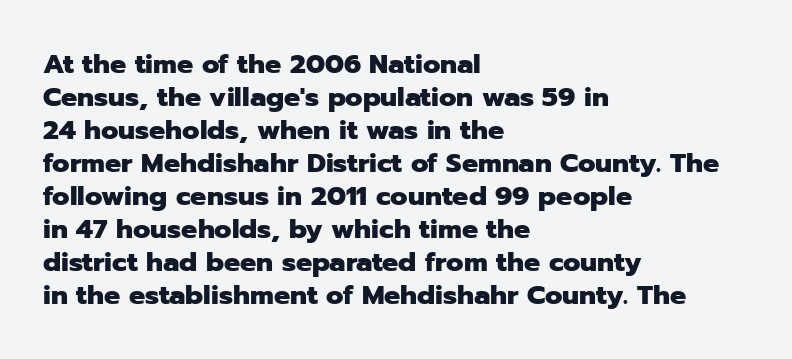
The image shows 27 px bold type, upright; set left-aligned, line spacing 1.22x, normal letter spacing, not underlined.
